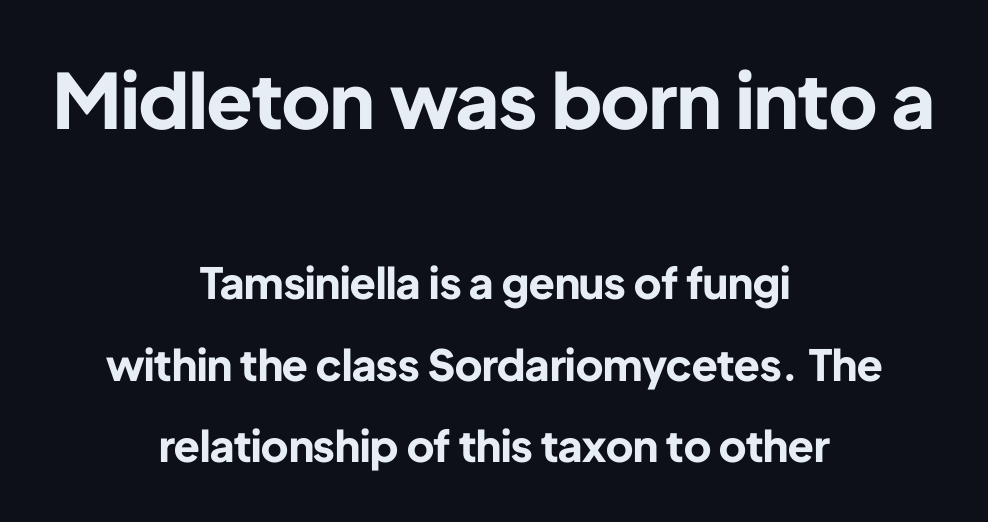
Grotesque or geometric, the face here clearly has no serifs. The rendering positions every line midway between the sides. A typesetter would call this proportional, since set widths differ per character. The strip under each line holds only bare page. Does extra space separate the letters? No, they use regular spacing. You can tell it's not italic because the verticals are truly vertical.
